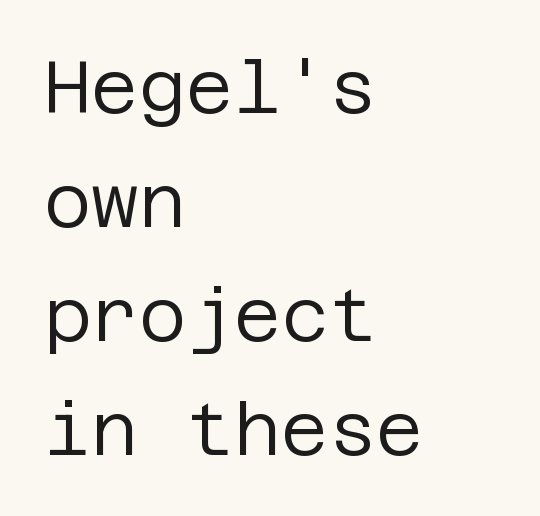
{"serif": "no", "italic": "no", "bold": "no", "weight": "regular", "width": "normal", "stroke_contrast": "low", "x_height": "large", "underline": "no", "align": "left", "line_spacing": "normal", "line_spacing_ratio": 1.56, "letter_spacing": "normal", "letter_spacing_em": 0.0, "glyph_px": 73}
